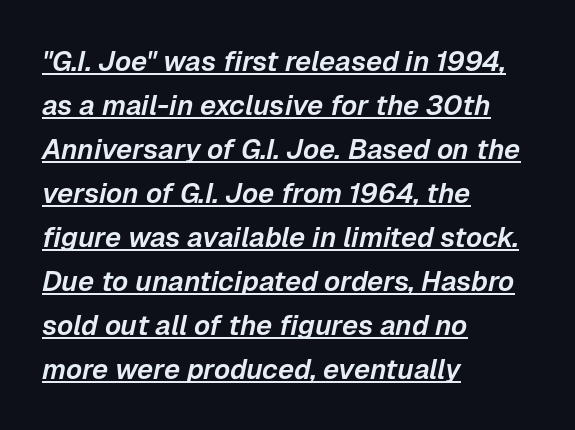
Looking at the ascenders, they clearly lean. Interline gaps are of average width in this sample. The rag falls on the right side of this text block. Looks like regular typesetting: each glyph gets only the width it needs.
